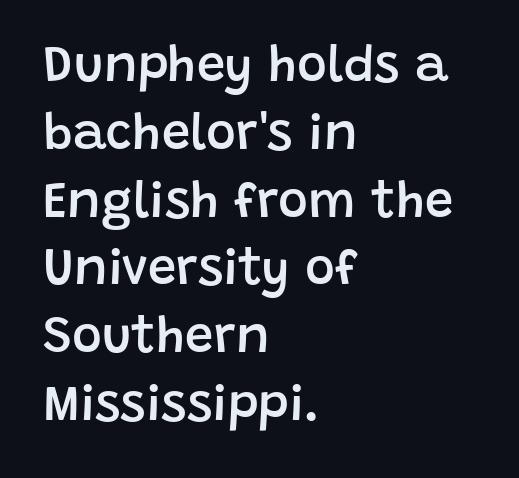
The image shows 51 px semibold sans-serif type, upright; set left-aligned, normal line spacing (1.33x), normal letter spacing, not underlined; low stroke contrast and a large x-height.
